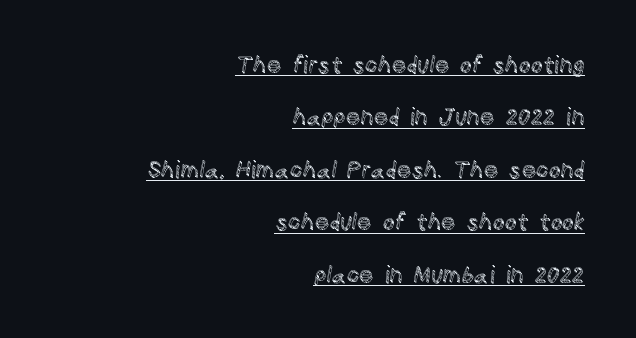
How would I describe the line gaps? Wide and relaxed. These characters rest on top of a visible drawn line. The typesetter chose a ragged-left arrangement here.
